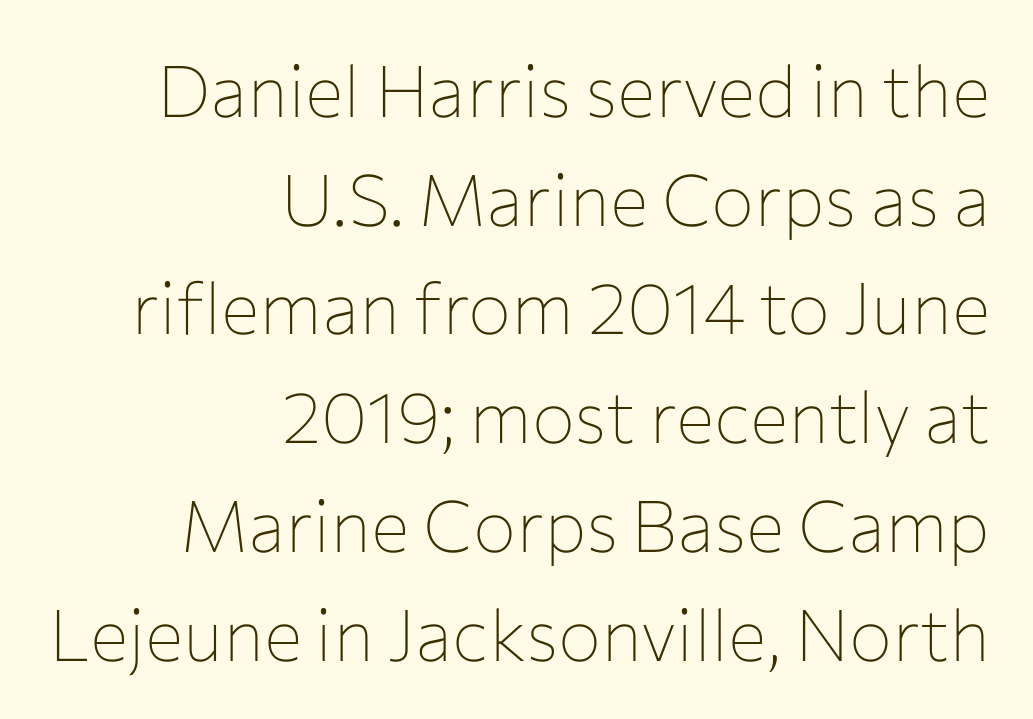
{"serif": "no", "italic": "no", "bold": "no", "weight": "thin", "width": "normal", "stroke_contrast": "low", "x_height": "medium", "monospaced": "no", "underline": "no", "align": "right", "line_spacing": "normal", "line_spacing_ratio": 1.51, "letter_spacing": "normal", "letter_spacing_em": 0.0, "glyph_px": 72}
